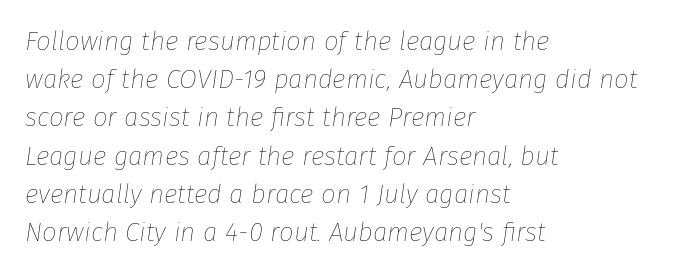
The glyphs look as if they've been sheared to an angle. Evenly set lines give the paragraph a standard silhouette. Honestly, the letter spacing is just normal — you wouldn't notice it. Quick note: underline off. No heavy texture on the line: the type isn't bold.
